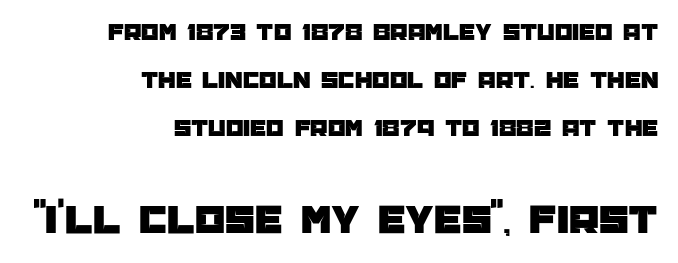
{"serif": "no", "italic": "no", "width": "normal", "stroke_contrast": "low", "x_height": "large", "monospaced": "no", "underline": "no", "align": "right", "line_spacing": "loose", "line_spacing_ratio": 1.92, "letter_spacing": "normal", "letter_spacing_em": 0.0, "larger_block": "second", "size_ratio": 1.72, "glyph_px": 43}
